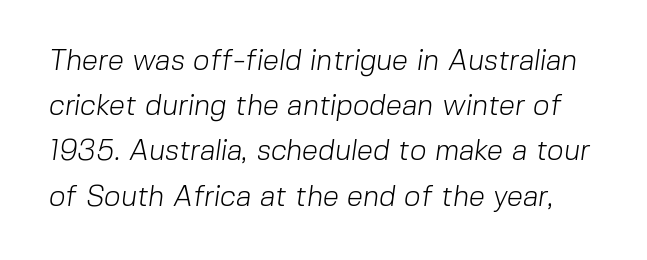
The image shows 29 px light sans-serif type; set normal line spacing (1.56x), normal letter spacing, not underlined; low stroke contrast and a medium x-height.
